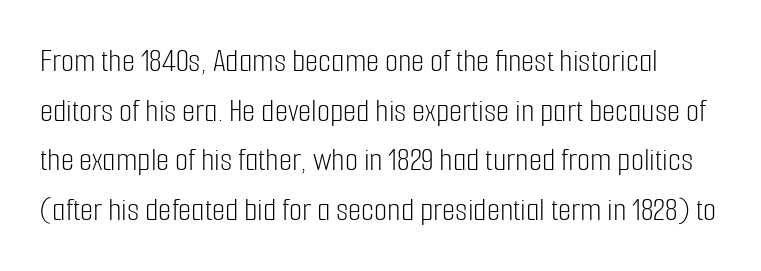
The image shows 34 px light, condensed sans-serif type, upright; set normal line spacing (1.46x), normal letter spacing, not underlined; low stroke contrast and a medium x-height.
